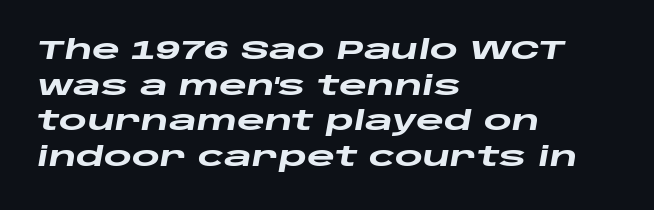
{"italic": "yes", "lean": "right", "slant_degrees": 10, "bold": "yes", "underline": "no", "align": "left", "line_spacing": "normal", "line_spacing_ratio": 1.32, "letter_spacing": "normal", "letter_spacing_em": 0.0, "glyph_px": 27}
